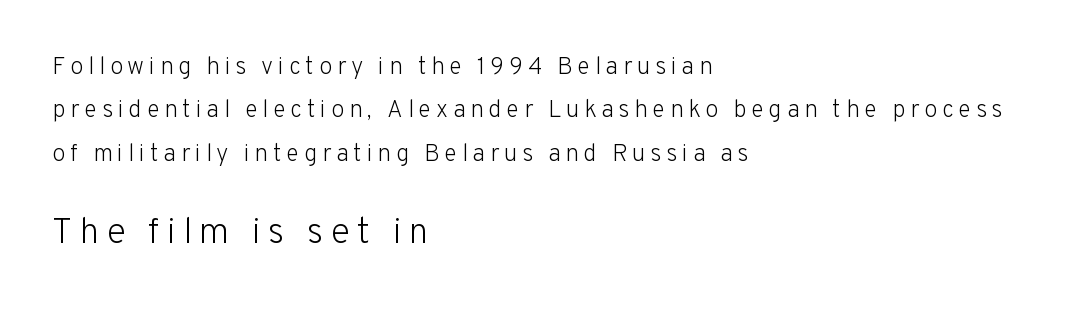
The image shows 36 px light sans-serif type, upright; set left-aligned, line spacing 1.81x, unusually wide letter spacing (+0.2 em), not underlined; the second (bottom) block is 1.5x larger; low stroke contrast and a medium x-height.
